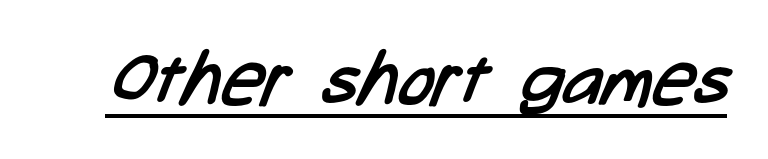
The image shows 74 px regular-weight, condensed sans-serif type; set normal letter spacing, underlined; low stroke contrast and a medium x-height.
